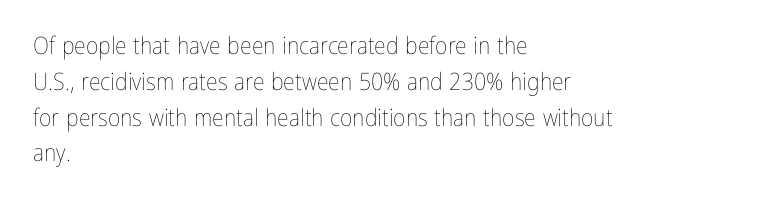
Q: Is the text bold? A: No.
Q: Is the text italic (slanted)? A: No, it is upright.
Q: Is the text underlined? A: No.
Q: How is the paragraph aligned? A: Left-aligned.
Q: Is the spacing between letters normal or unusually wide? A: Normal.
Q: Is the spacing between lines tight, normal or loose? A: Normal.
